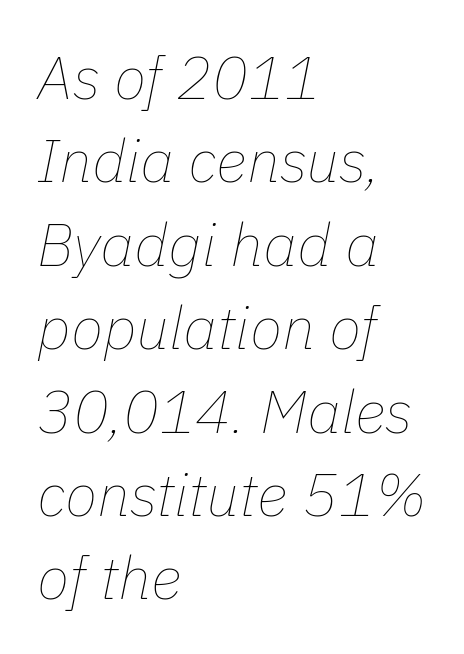
{"italic": "yes", "lean": "right", "slant_degrees": 11, "bold": "no", "weight": "thin", "width": "normal", "stroke_contrast": "low", "x_height": "medium", "monospaced": "no", "underline": "no", "align": "left", "line_spacing": "normal", "line_spacing_ratio": 1.39, "letter_spacing": "normal", "letter_spacing_em": 0.0, "glyph_px": 60}
